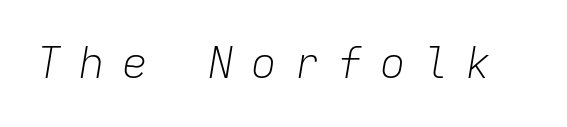
{"italic": "yes", "lean": "right", "slant_degrees": 9, "bold": "no", "weight": "light", "width": "normal", "stroke_contrast": "low", "x_height": "medium", "monospaced": "yes", "underline": "no", "letter_spacing": "wide", "letter_spacing_em": 0.4, "glyph_px": 43}
